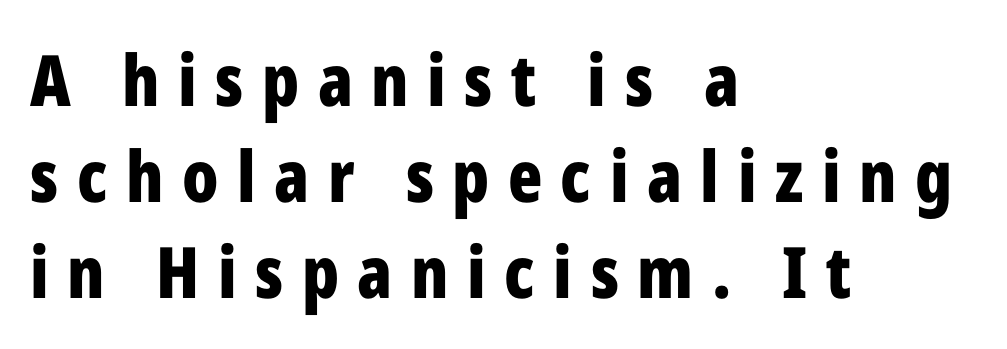
{"serif": "no", "italic": "no", "bold": "yes", "weight": "bold", "width": "condensed", "stroke_contrast": "low", "x_height": "medium", "monospaced": "no", "underline": "no", "align": "left", "line_spacing": "normal", "line_spacing_ratio": 1.35, "letter_spacing": "wide", "letter_spacing_em": 0.26, "glyph_px": 71}
